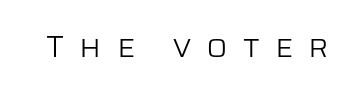
The image shows 31 px light sans-serif type, upright; set unusually wide letter spacing (+0.49 em), not underlined; low stroke contrast and a large x-height.
